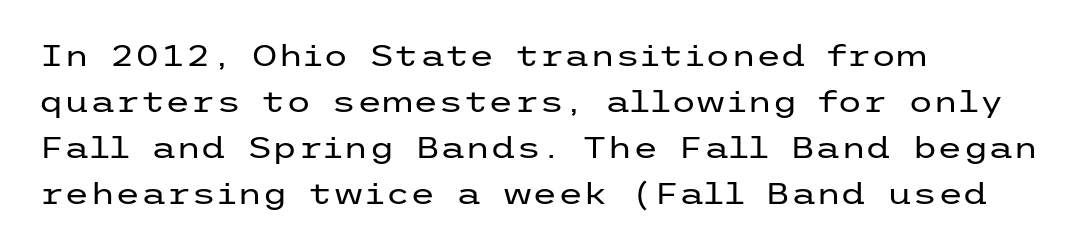
The image shows 29 px regular-weight, wide sans-serif type, upright; set left-aligned, normal line spacing (1.59x), normal letter spacing, not underlined; low stroke contrast and a medium x-height.
